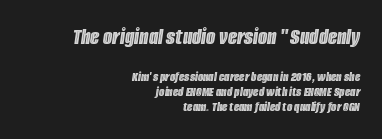
Q: Is the text italic (slanted)? A: Yes, it leans right by about 8 degrees.
Q: Is the text underlined? A: No.
Q: How is the paragraph aligned? A: Right-aligned.
Q: Is the spacing between letters normal or unusually wide? A: Normal.
Q: Is the spacing between lines tight, normal or loose? A: Tight.
Q: Which block of text is set in a larger size, the first (top) or the second (bottom)? A: The first (top) one.
